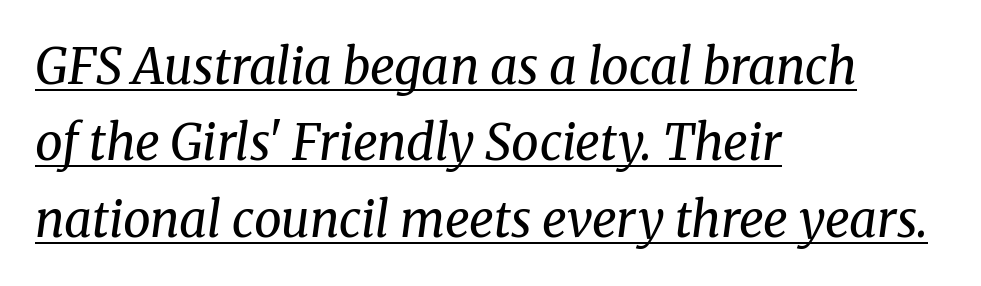
{"serif": "yes", "italic": "yes", "lean": "right", "slant_degrees": 8, "bold": "no", "weight": "regular", "width": "normal", "stroke_contrast": "medium", "x_height": "medium", "monospaced": "no", "underline": "yes", "align": "left", "line_spacing": "normal", "line_spacing_ratio": 1.56, "letter_spacing": "normal", "letter_spacing_em": 0.0, "glyph_px": 49}
